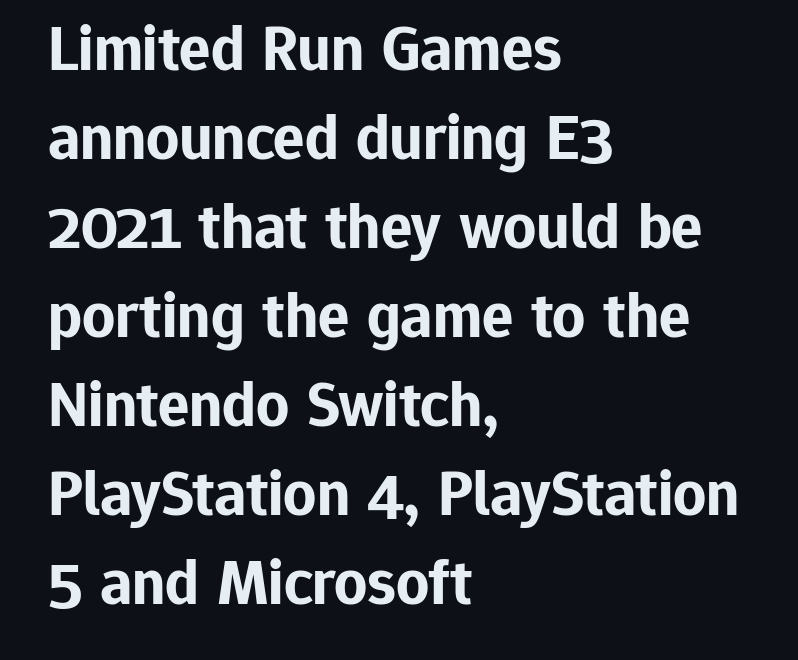
Notice how thick the strokes are: this is what a full bold looks like. The characters display no serif detailing; their extremities are plain. Check under the words: just untouched page. Letter spacing: default.
